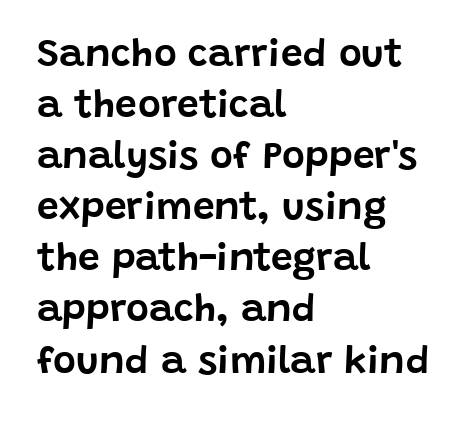
{"serif": "no", "italic": "no", "width": "normal", "stroke_contrast": "low", "x_height": "large", "monospaced": "no", "underline": "no", "align": "left", "line_spacing": "normal", "line_spacing_ratio": 1.31, "letter_spacing": "normal", "letter_spacing_em": 0.0, "glyph_px": 39}
